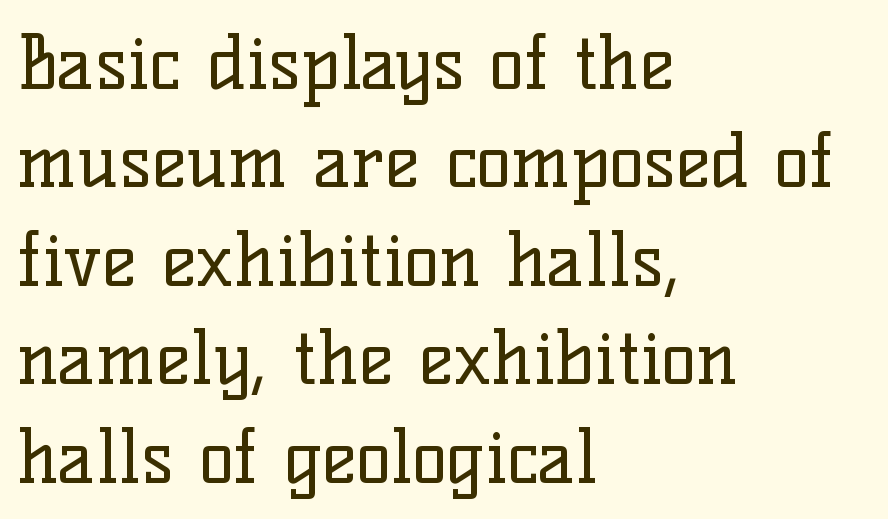
{"serif": "yes", "italic": "no", "bold": "no", "weight": "regular", "width": "normal", "stroke_contrast": "low", "x_height": "medium", "monospaced": "no", "underline": "no", "align": "left", "line_spacing": "normal", "line_spacing_ratio": 1.33, "letter_spacing": "normal", "letter_spacing_em": 0.0, "glyph_px": 74}
